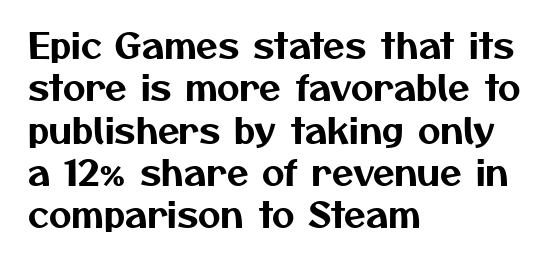
Q: Is the typeface a serif or a sans-serif typeface? A: Sans-serif.
Q: Is the text underlined? A: No.
Q: How is the paragraph aligned? A: Left-aligned.
Q: Is the spacing between letters normal or unusually wide? A: Normal.
Q: Width (condensed, normal, or wide)? A: Normal.
Q: Stroke contrast? A: Medium.
Q: x-height? A: Medium.
Q: Monospaced? A: No.
